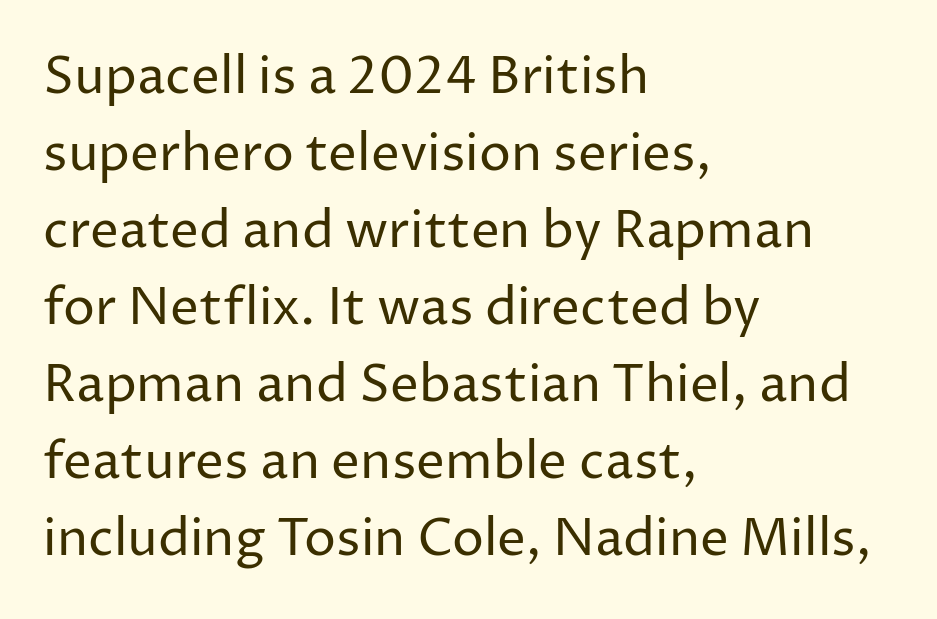
Q: Is the text bold? A: No.
Q: Is the text italic (slanted)? A: No, it is upright.
Q: Is the typeface a serif or a sans-serif typeface? A: Sans-serif.
Q: Is the text underlined? A: No.
Q: How is the paragraph aligned? A: Left-aligned.
Q: Is the spacing between letters normal or unusually wide? A: Normal.
Q: Is the spacing between lines tight, normal or loose? A: Normal.
Q: Width (condensed, normal, or wide)? A: Normal.
Q: Stroke contrast? A: Low.
Q: x-height? A: Medium.
Q: Monospaced? A: No.
